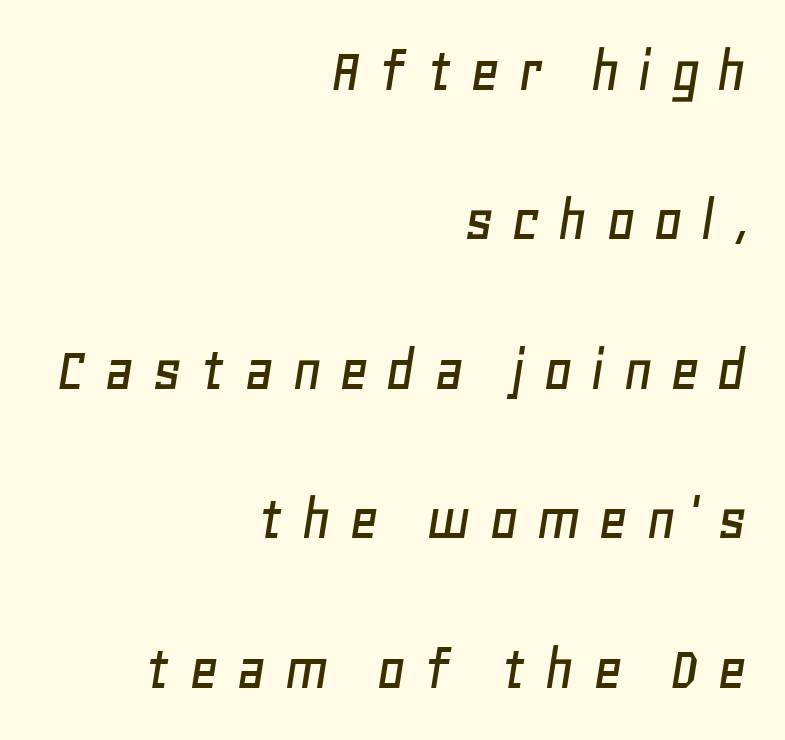
Q: Is the text italic (slanted)? A: Yes, it leans right by about 11 degrees.
Q: Is the text underlined? A: No.
Q: How is the paragraph aligned? A: Right-aligned.
Q: Is the spacing between letters normal or unusually wide? A: Unusually wide.
Q: Is the spacing between lines tight, normal or loose? A: Loose.
Q: Width (condensed, normal, or wide)? A: Normal.
Q: Stroke contrast? A: Low.
Q: x-height? A: Large.
Q: Monospaced? A: No.
